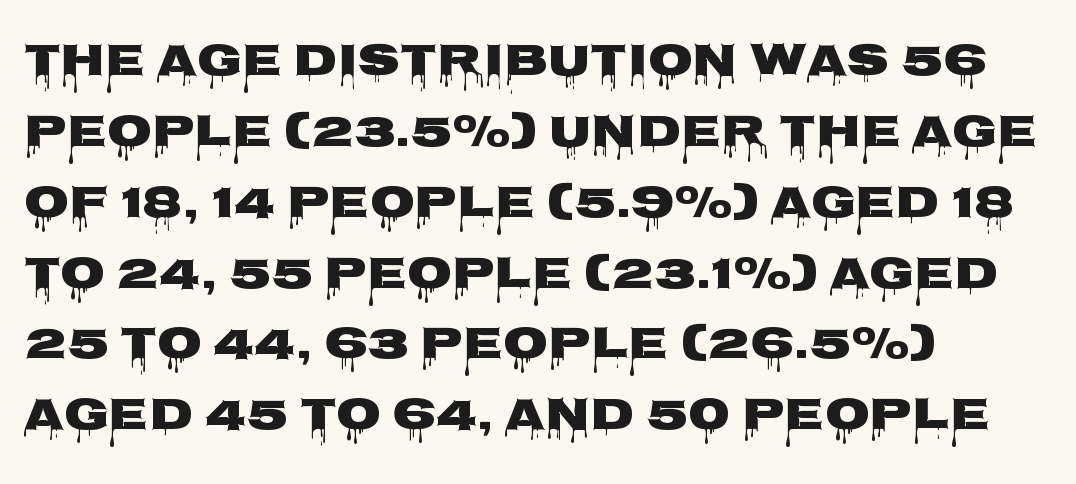
The image shows 46 px wide sans-serif type, upright; set left-aligned, normal line spacing (1.54x), normal letter spacing, not underlined; low stroke contrast and a large x-height.
